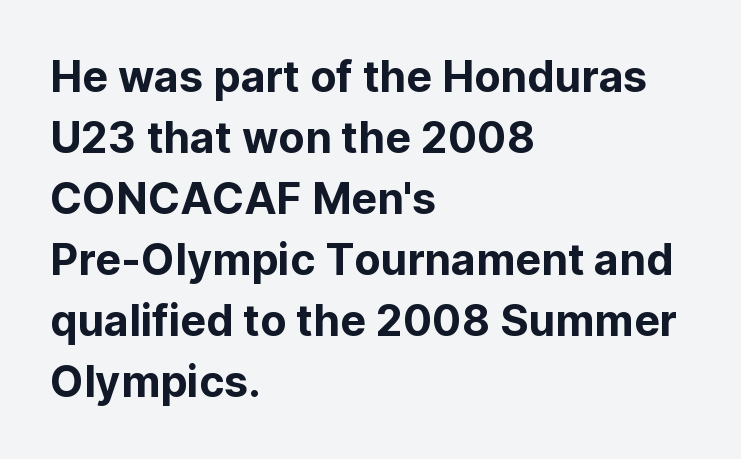
Q: Is the text italic (slanted)? A: No, it is upright.
Q: Is the typeface a serif or a sans-serif typeface? A: Sans-serif.
Q: Is the text underlined? A: No.
Q: How is the paragraph aligned? A: Left-aligned.
Q: Is the spacing between letters normal or unusually wide? A: Normal.
Q: Is the spacing between lines tight, normal or loose? A: Normal.
Q: Width (condensed, normal, or wide)? A: Normal.
Q: Stroke contrast? A: Low.
Q: x-height? A: Medium.
Q: Monospaced? A: No.
